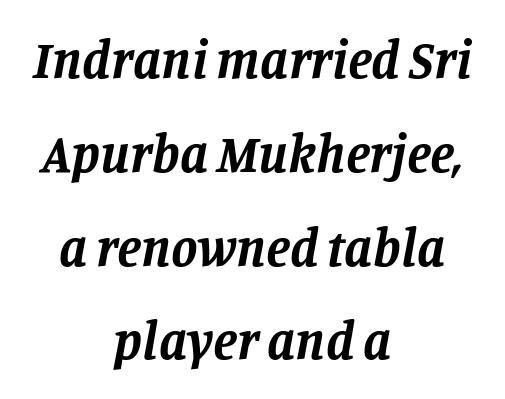
{"serif": "yes", "italic": "yes", "lean": "right", "slant_degrees": 11, "bold": "yes", "weight": "bold", "width": "normal", "stroke_contrast": "low", "x_height": "large", "monospaced": "no", "underline": "no", "align": "center", "line_spacing_ratio": 1.77, "letter_spacing": "normal", "letter_spacing_em": 0.0, "glyph_px": 53}
